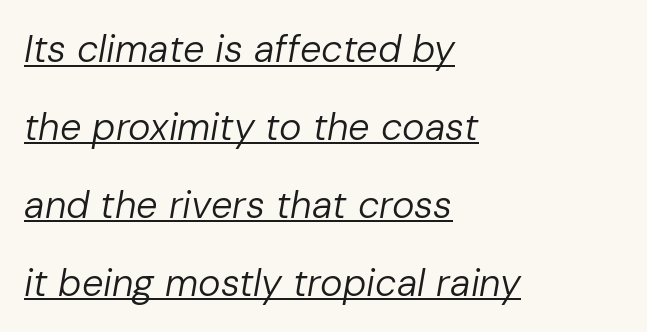
Proportional: the letters do not fall into vertical columns. One glance says open: line gaps are wider than usual. Letters have the restrained weight of plain body copy at most. Slant detected: the letters are inclined. Compared with typical body copy, the letter spacing here is the same. Line beginnings align vertically; line endings do not.
